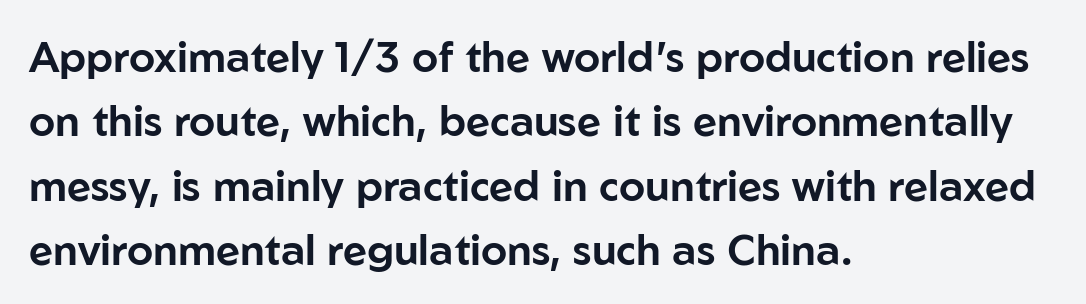
The image shows 42 px sans-serif type, upright; set left-aligned, normal line spacing (1.53x), normal letter spacing, not underlined; low stroke contrast and a medium x-height.
